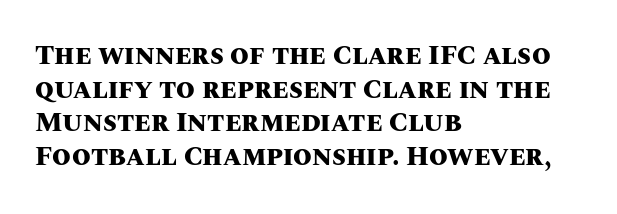
The image shows 27 px bold type, upright; set left-aligned, normal line spacing (1.25x), normal letter spacing, not underlined.
